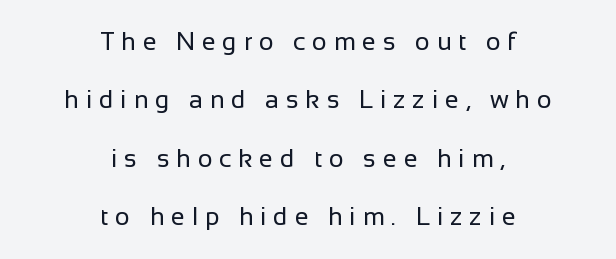
The image shows 25 px text type, upright; set centered, loose line spacing (2.34x), unusually wide letter spacing (+0.27 em), not underlined.
